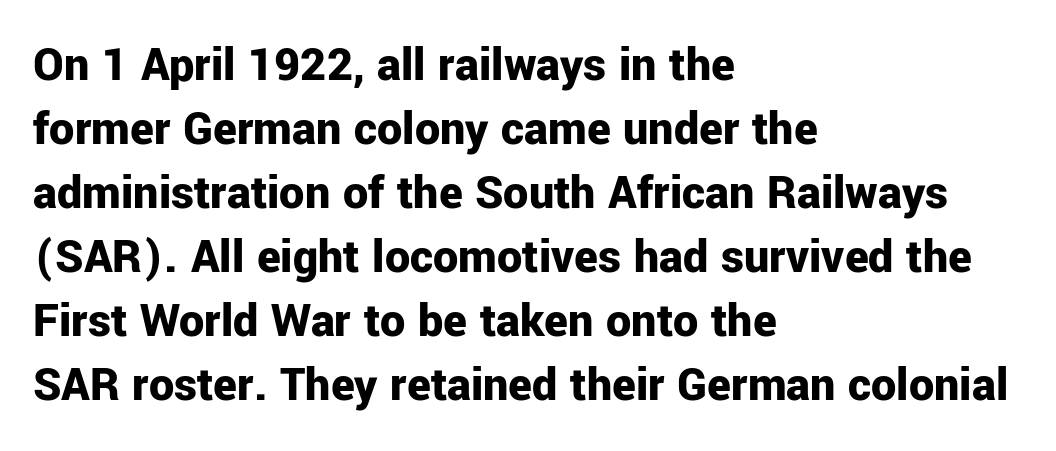
The image shows 50 px bold sans-serif type, upright; set left-aligned, normal line spacing (1.28x), normal letter spacing, not underlined; low stroke contrast and a medium x-height.
